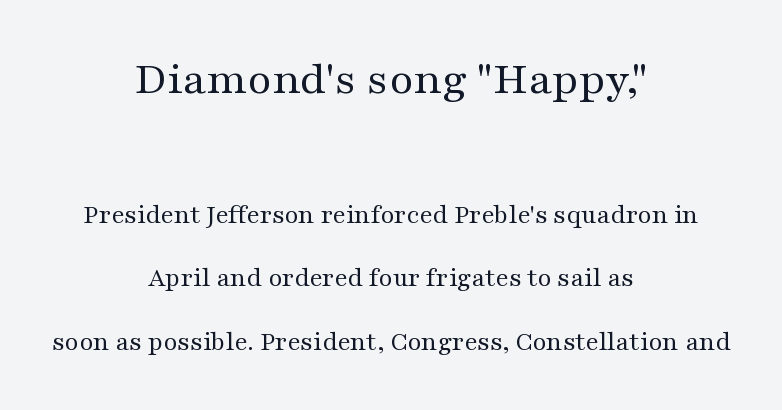
The leading is generous, giving the passage an open texture. Every stem runs plumb, perpendicular to the baseline. Old-style or modern, the face here clearly has serifs. This layout puts the oversized block above and the modest block below. Here the glyphs are tracked normally, forming tight word shapes. These lines are centered, leaving both edges ragged.
